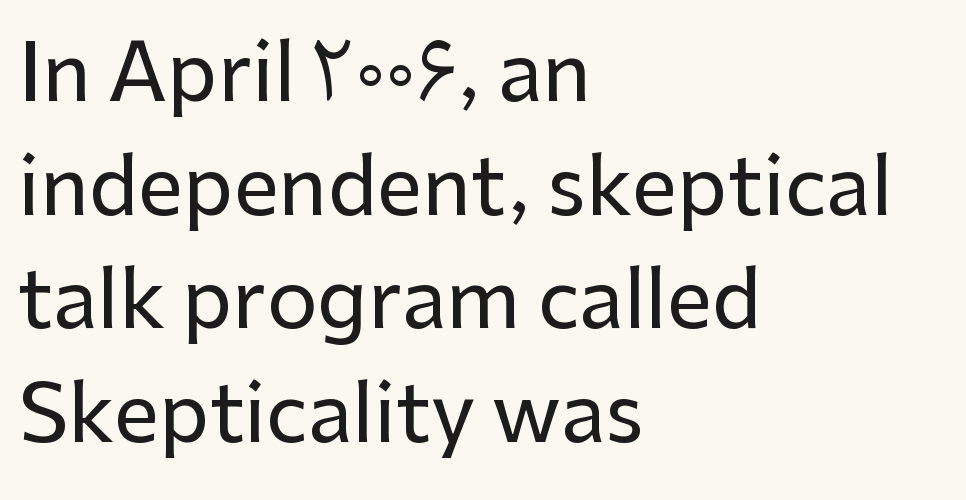
Q: Is the text italic (slanted)? A: No, it is upright.
Q: Is the typeface a serif or a sans-serif typeface? A: Sans-serif.
Q: Is the text underlined? A: No.
Q: How is the paragraph aligned? A: Left-aligned.
Q: Is the spacing between letters normal or unusually wide? A: Normal.
Q: Is the spacing between lines tight, normal or loose? A: Normal.
Q: Width (condensed, normal, or wide)? A: Normal.
Q: Stroke contrast? A: Low.
Q: x-height? A: Medium.
Q: Monospaced? A: No.
